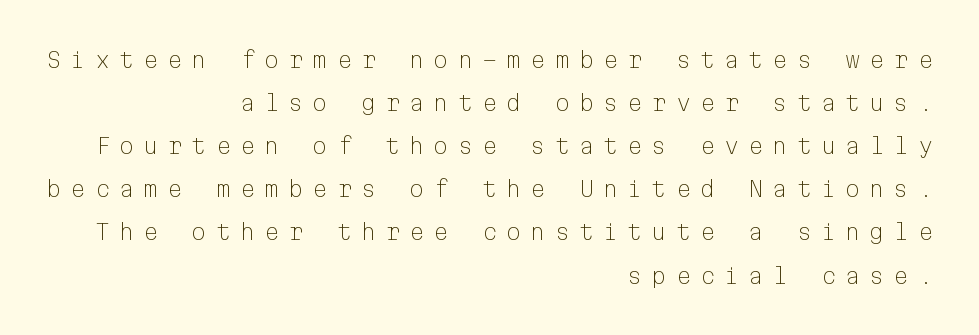
{"italic": "no", "bold": "no", "underline": "no", "align": "right", "line_spacing": "loose", "line_spacing_ratio": 1.96, "letter_spacing": "wide", "letter_spacing_em": 0.4, "glyph_px": 22}
